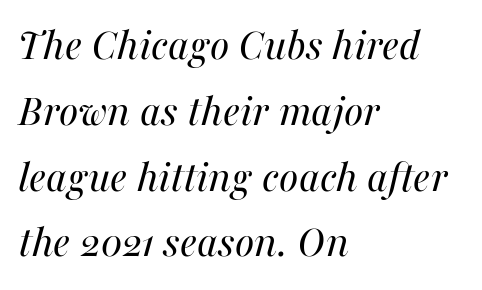
Descenders hang freely into open space. Visually the block forms a straight wall on the left and a jagged coastline on the right. Here the designer chose a conventional face with non-uniform glyph widths. The rendering uses a moderate line-height, typical for paragraphs. The weight tops out at a normal text grade. When letters slant like this, we call the style italic.
